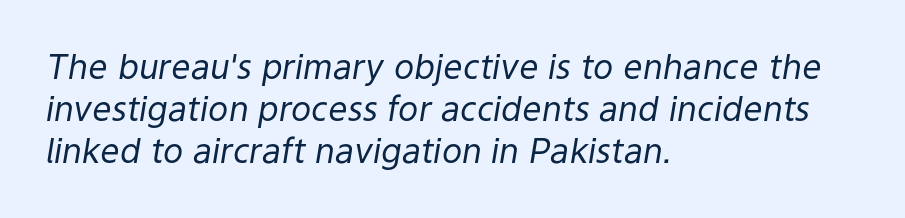
The rag falls on the right side of this text block. Caption: face not bold, strokes unweighted. Unmarked baselines from the first word to the last. This sample has the flowing, uneven cadence of proportional lettering. In terms of letterspacing, this is plain default setting. Looking at the ascenders, they clearly lean.
